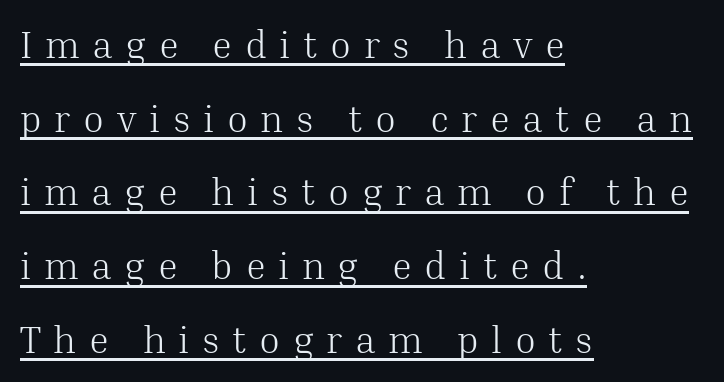
{"serif": "yes", "italic": "no", "bold": "no", "weight": "light", "width": "normal", "stroke_contrast": "medium", "x_height": "medium", "monospaced": "no", "underline": "yes", "align": "left", "line_spacing": "loose", "line_spacing_ratio": 1.94, "letter_spacing": "wide", "letter_spacing_em": 0.33, "glyph_px": 38}
